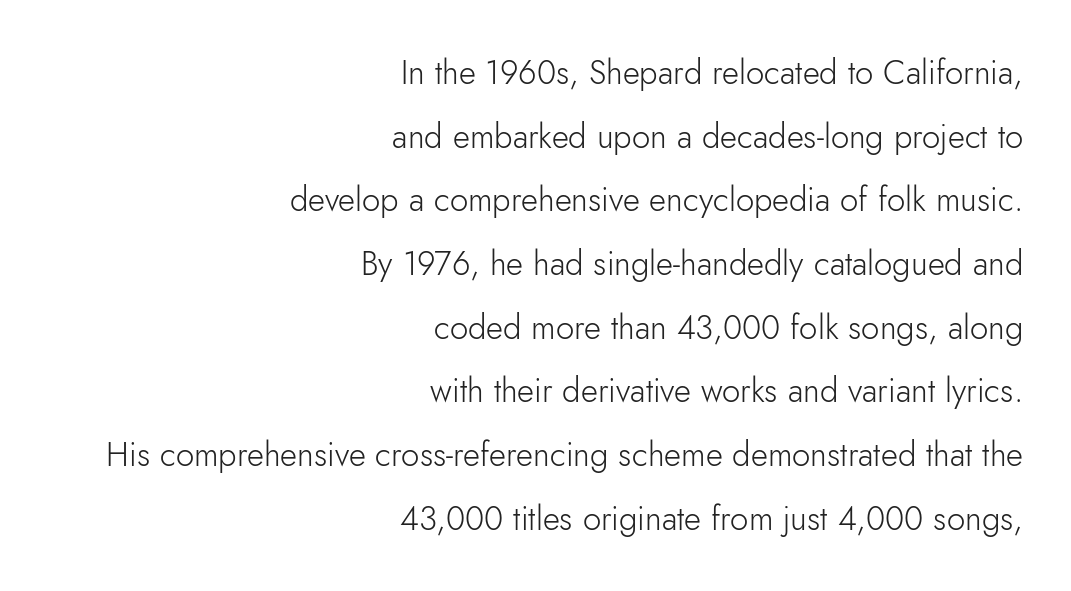
Q: Is the text bold? A: No.
Q: Is the text italic (slanted)? A: No, it is upright.
Q: Is the typeface a serif or a sans-serif typeface? A: Sans-serif.
Q: Is the text underlined? A: No.
Q: How is the paragraph aligned? A: Right-aligned.
Q: Is the spacing between letters normal or unusually wide? A: Normal.
Q: Is the spacing between lines tight, normal or loose? A: Loose.
Q: Width (condensed, normal, or wide)? A: Normal.
Q: Stroke contrast? A: Low.
Q: x-height? A: Small.
Q: Monospaced? A: No.
